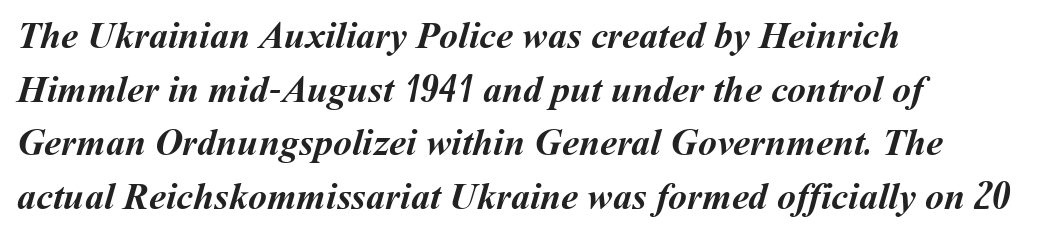
{"bold": "yes", "weight": "semibold", "width": "normal", "stroke_contrast": "medium", "x_height": "medium", "monospaced": "no", "underline": "no", "align": "left", "line_spacing": "normal", "line_spacing_ratio": 1.41, "letter_spacing": "normal", "letter_spacing_em": 0.0, "glyph_px": 38}
